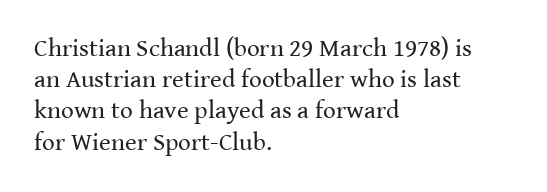
Q: Is the text bold? A: No.
Q: Is the text italic (slanted)? A: No, it is upright.
Q: Is the text underlined? A: No.
Q: How is the paragraph aligned? A: Left-aligned.
Q: Is the spacing between letters normal or unusually wide? A: Normal.
Q: Is the spacing between lines tight, normal or loose? A: Normal.
